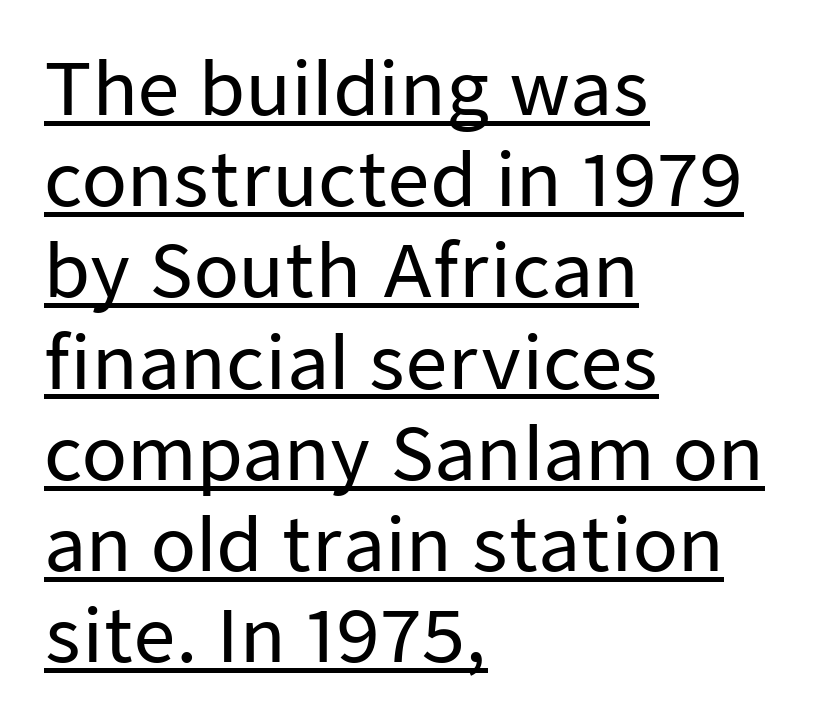
The image shows 73 px sans-serif type, upright; set left-aligned, normal line spacing (1.25x), normal letter spacing, underlined; low stroke contrast and a medium x-height.
